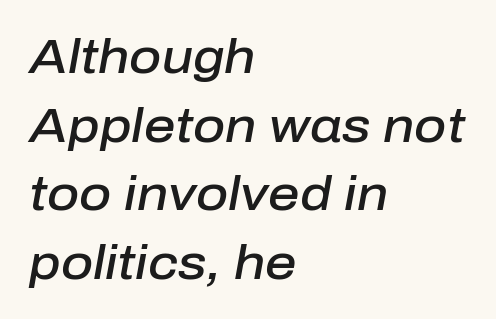
{"italic": "yes", "lean": "right", "slant_degrees": 10, "bold": "semi", "weight": "semibold", "width": "normal", "stroke_contrast": "low", "x_height": "medium", "monospaced": "no", "underline": "no", "align": "left", "line_spacing": "normal", "line_spacing_ratio": 1.4, "letter_spacing": "normal", "letter_spacing_em": 0.0, "glyph_px": 49}
